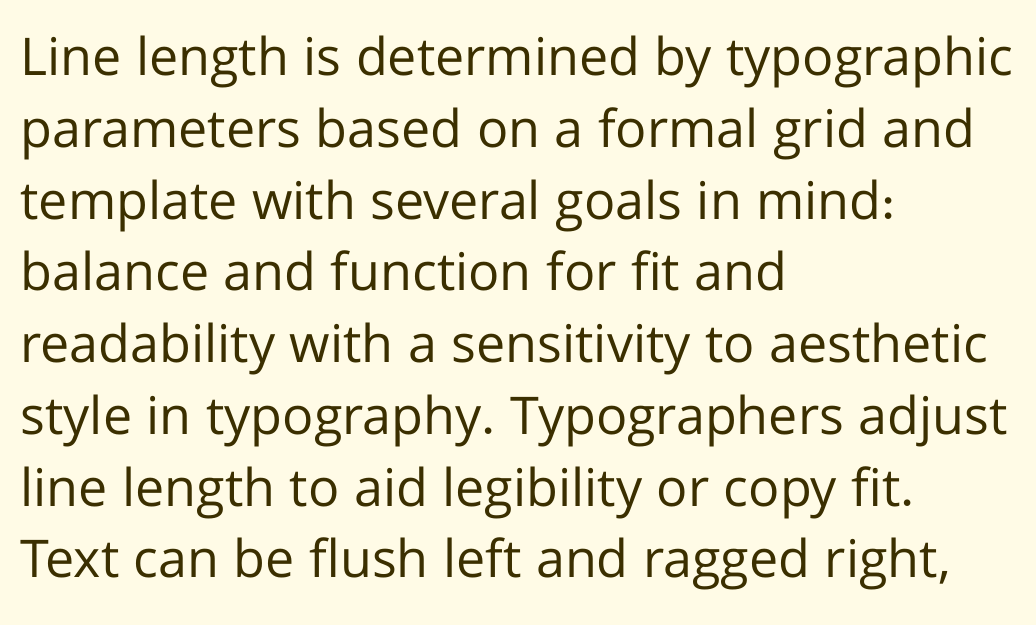
{"serif": "no", "italic": "no", "bold": "no", "weight": "regular", "width": "normal", "stroke_contrast": "low", "x_height": "medium", "monospaced": "no", "underline": "no", "align": "left", "line_spacing": "normal", "line_spacing_ratio": 1.38, "letter_spacing": "normal", "letter_spacing_em": 0.0, "glyph_px": 52}
